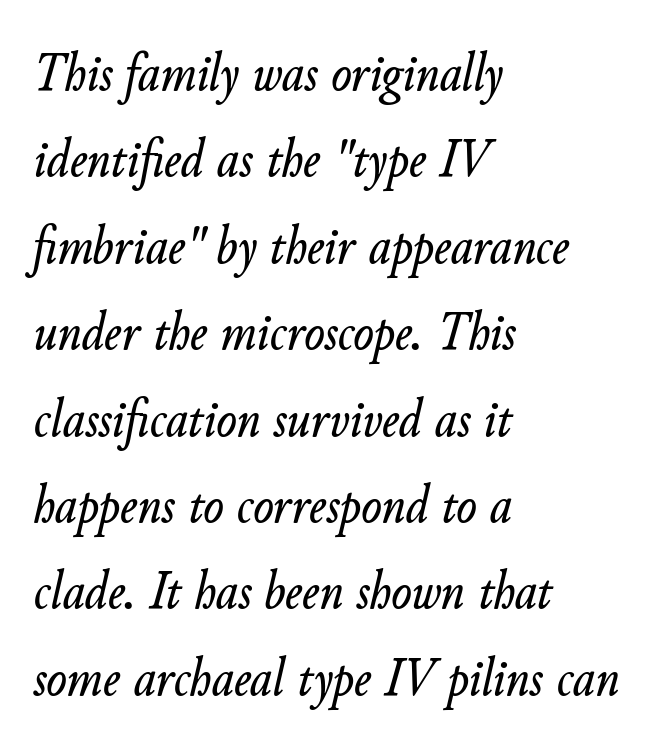
The image shows 54 px text type, italic (leaning right); set left-aligned, normal line spacing (1.6x), normal letter spacing, not underlined; low stroke contrast and a small x-height.
